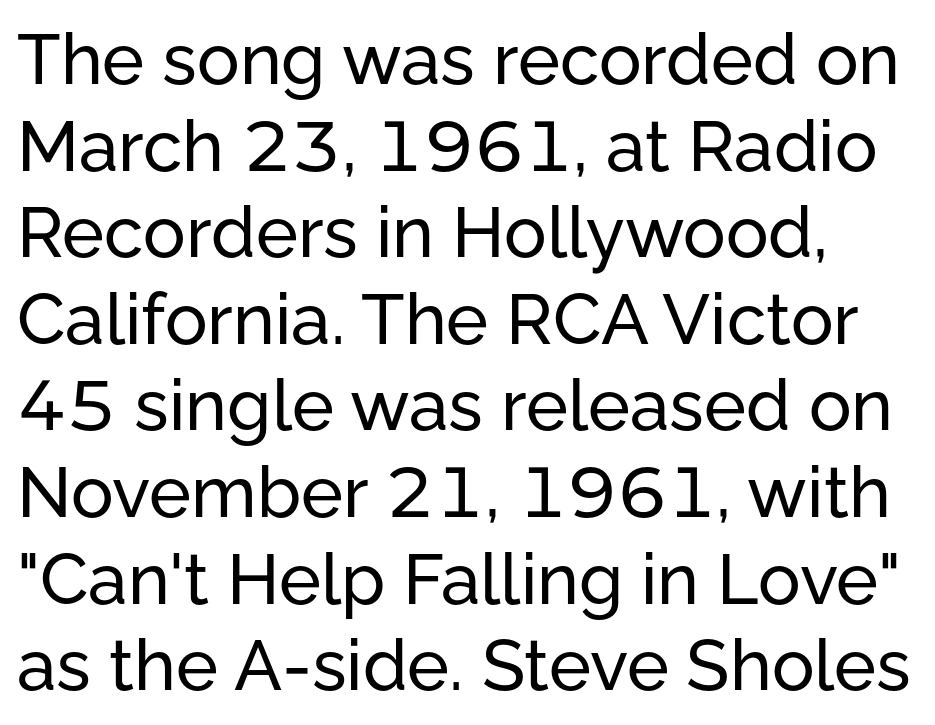
The image shows 71 px sans-serif type, upright; set line spacing 1.22x, normal letter spacing, not underlined; low stroke contrast and a medium x-height.
